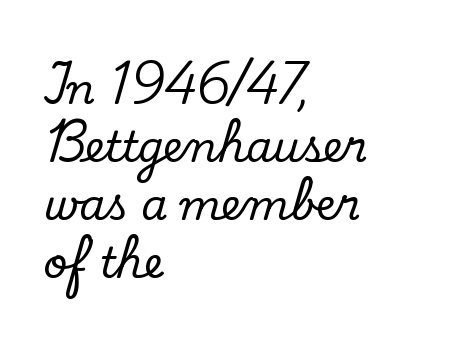
{"serif": "yes", "width": "normal", "stroke_contrast": "low", "x_height": "small", "monospaced": "no", "underline": "no", "align": "left", "line_spacing": "normal", "line_spacing_ratio": 1.38, "letter_spacing": "normal", "letter_spacing_em": 0.0, "glyph_px": 42}
